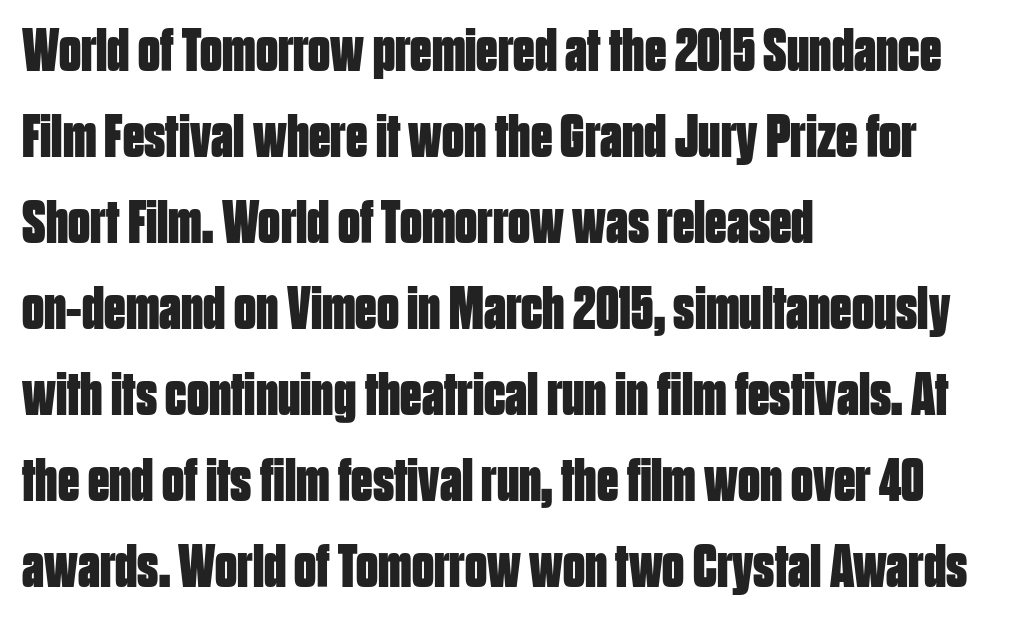
The image shows 61 px bold, condensed sans-serif type, upright; set left-aligned, normal line spacing (1.41x), normal letter spacing, not underlined; low stroke contrast and a large x-height.
